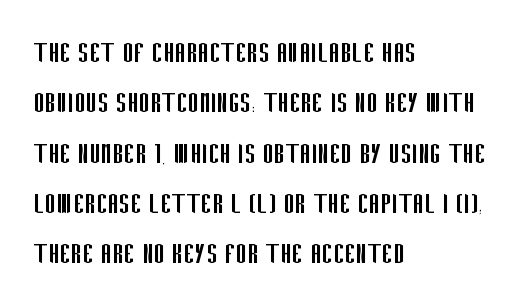
Q: Is the text bold? A: No.
Q: Is the text italic (slanted)? A: No, it is upright.
Q: Is the typeface a serif or a sans-serif typeface? A: Sans-serif.
Q: Is the text underlined? A: No.
Q: How is the paragraph aligned? A: Left-aligned.
Q: Is the spacing between letters normal or unusually wide? A: Normal.
Q: Is the spacing between lines tight, normal or loose? A: Normal.
Q: Width (condensed, normal, or wide)? A: Condensed.
Q: Stroke contrast? A: Low.
Q: x-height? A: Large.
Q: Monospaced? A: No.
